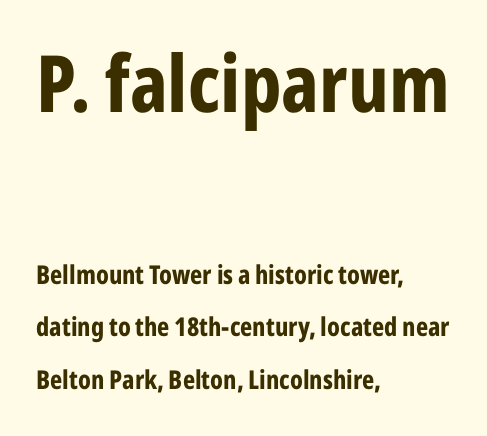
Q: Is the text bold? A: Yes.
Q: Is the text italic (slanted)? A: No, it is upright.
Q: Is the typeface a serif or a sans-serif typeface? A: Sans-serif.
Q: Is the text underlined? A: No.
Q: How is the paragraph aligned? A: Left-aligned.
Q: Is the spacing between letters normal or unusually wide? A: Normal.
Q: Is the spacing between lines tight, normal or loose? A: Loose.
Q: Which block of text is set in a larger size, the first (top) or the second (bottom)? A: The first (top) one.
Q: Width (condensed, normal, or wide)? A: Condensed.
Q: Stroke contrast? A: Low.
Q: x-height? A: Medium.
Q: Monospaced? A: No.
